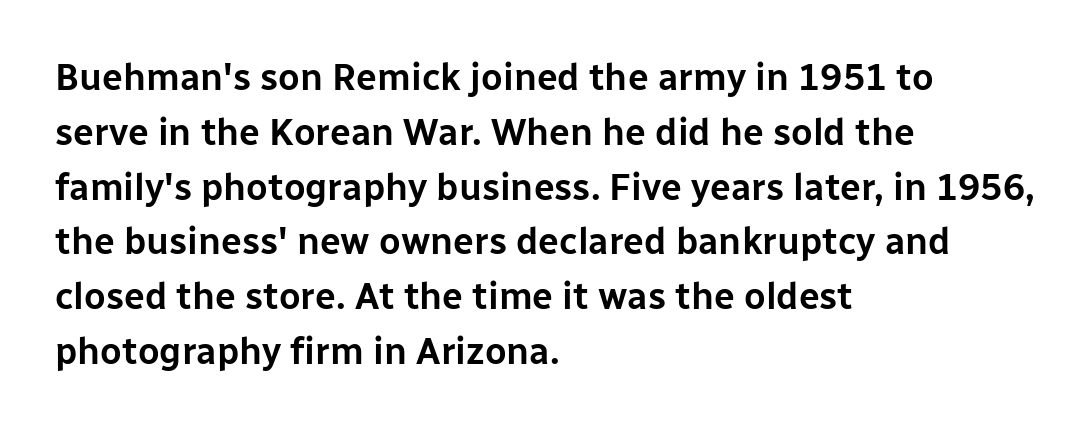
Q: Is the text italic (slanted)? A: No, it is upright.
Q: Is the typeface a serif or a sans-serif typeface? A: Sans-serif.
Q: Is the text underlined? A: No.
Q: How is the paragraph aligned? A: Left-aligned.
Q: Is the spacing between letters normal or unusually wide? A: Normal.
Q: Is the spacing between lines tight, normal or loose? A: Normal.
Q: Width (condensed, normal, or wide)? A: Normal.
Q: Stroke contrast? A: Low.
Q: x-height? A: Medium.
Q: Monospaced? A: No.
